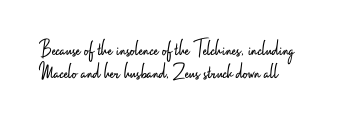
Q: Is the text bold? A: No.
Q: Is the text italic (slanted)? A: Yes.
Q: Is the text underlined? A: No.
Q: Is the spacing between letters normal or unusually wide? A: Normal.
Q: Is the spacing between lines tight, normal or loose? A: Tight.
